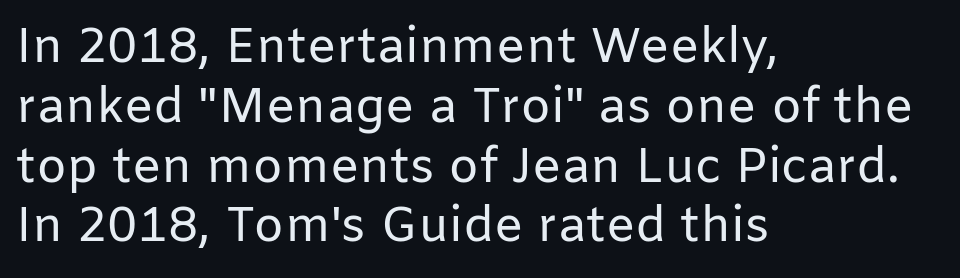
No chunkiness to these letters — they're not bold. Has an underline been added? It has not. Italic? Not at all — the glyphs are vertical. Honestly, the letter spacing is just normal — you wouldn't notice it. This rendering uses left alignment, leaving the right contour irregular. Check where the strokes stop: nothing finishes them off — pure sans.
